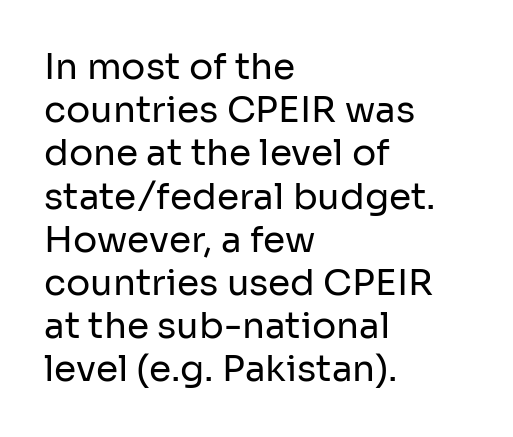
Rule under the text: the space is simply empty. A typesetter would label this face a sans. Glyph-to-glyph distance matches everyday printed text. The letterforms sit at book weight or below.
